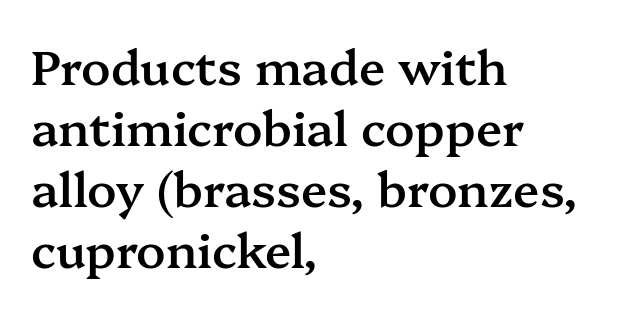
The designer went with a serif here, giving each stem small feet. The glyphs are unaccompanied by any horizontal stroke below them. Does the weight exceed regular? Yes, but only to semibold. The gaps between neighbouring characters are ordinary and unremarkable.
